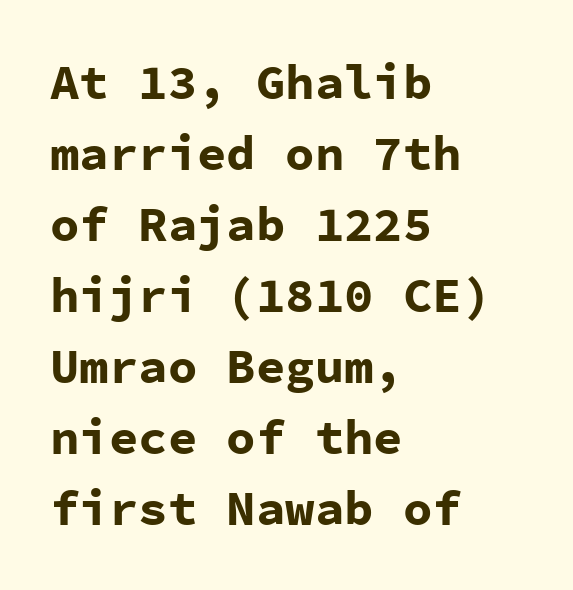
Q: Is the text bold? A: Yes.
Q: Is the text italic (slanted)? A: No, it is upright.
Q: Is the typeface a serif or a sans-serif typeface? A: Sans-serif.
Q: Is the text underlined? A: No.
Q: How is the paragraph aligned? A: Left-aligned.
Q: Is the spacing between letters normal or unusually wide? A: Normal.
Q: Is the spacing between lines tight, normal or loose? A: Normal.
Q: Width (condensed, normal, or wide)? A: Normal.
Q: Stroke contrast? A: Low.
Q: x-height? A: Medium.
Q: Monospaced? A: Yes.
